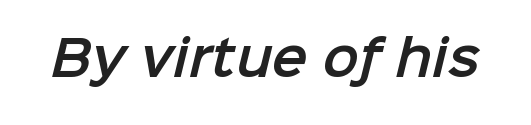
{"serif": "no", "width": "normal", "stroke_contrast": "low", "x_height": "medium", "monospaced": "no", "underline": "no", "letter_spacing": "normal", "letter_spacing_em": 0.0, "glyph_px": 48}
